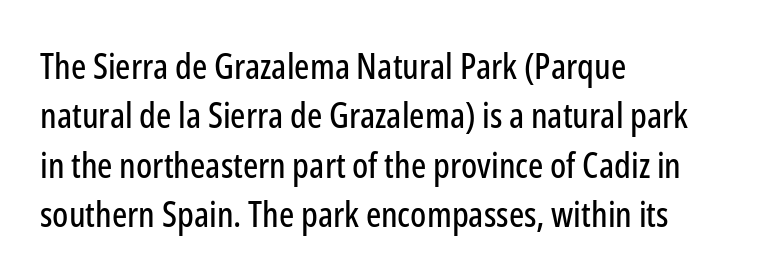
The image shows 36 px condensed sans-serif type, upright; set left-aligned, normal line spacing (1.37x), normal letter spacing, not underlined; low stroke contrast and a medium x-height.
